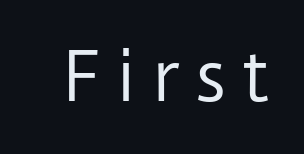
The image shows 66 px regular-weight sans-serif type, upright; set unusually wide letter spacing (+0.22 em), not underlined; low stroke contrast and a medium x-height.
